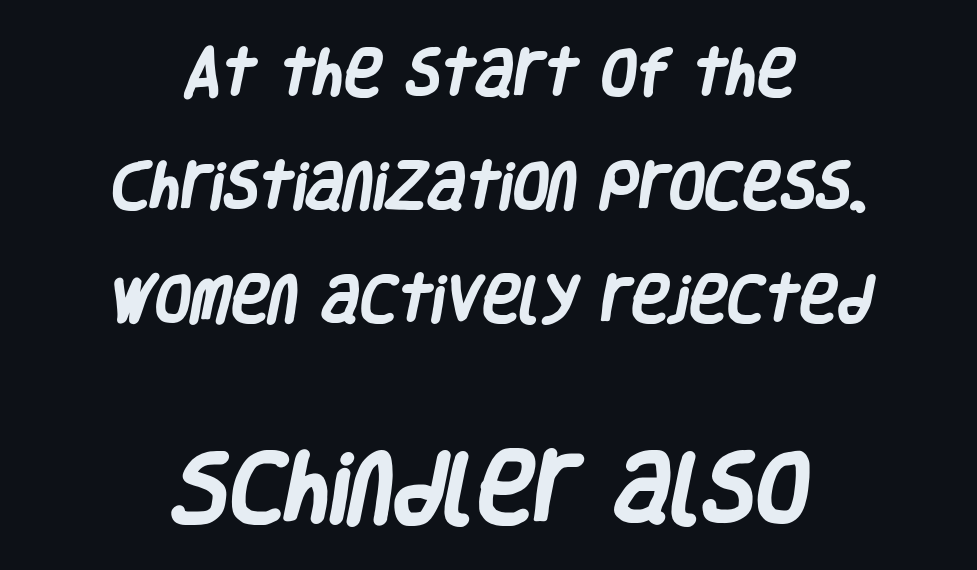
{"serif": "no", "bold": "yes", "weight": "heavy", "width": "condensed", "stroke_contrast": "low", "x_height": "large", "monospaced": "no", "underline": "no", "align": "center", "line_spacing": "loose", "line_spacing_ratio": 2.17, "letter_spacing": "normal", "letter_spacing_em": 0.0, "larger_block": "second", "size_ratio": 1.5, "glyph_px": 78}
